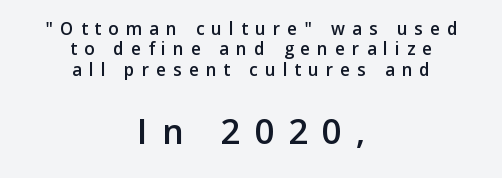
{"serif": "no", "italic": "no", "width": "normal", "stroke_contrast": "low", "x_height": "medium", "monospaced": "no", "underline": "no", "align": "center", "line_spacing": "tight", "line_spacing_ratio": 1.07, "letter_spacing": "wide", "letter_spacing_em": 0.37, "larger_block": "second", "size_ratio": 2.0, "glyph_px": 38}
